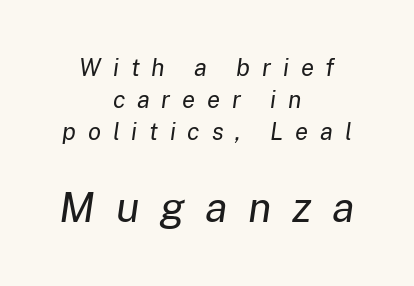
Q: Is the text bold? A: No.
Q: Is the text italic (slanted)? A: Yes, it leans right by about 8 degrees.
Q: Is the text underlined? A: No.
Q: How is the paragraph aligned? A: Centered.
Q: Is the spacing between letters normal or unusually wide? A: Unusually wide.
Q: Is the spacing between lines tight, normal or loose? A: Normal.
Q: Which block of text is set in a larger size, the first (top) or the second (bottom)? A: The second (bottom) one.
Q: Width (condensed, normal, or wide)? A: Normal.
Q: Stroke contrast? A: Low.
Q: x-height? A: Medium.
Q: Monospaced? A: No.
